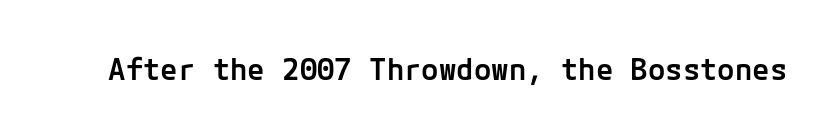
The image shows 29 px semibold sans-serif type, upright; set normal letter spacing, not underlined; low stroke contrast and a medium x-height.
